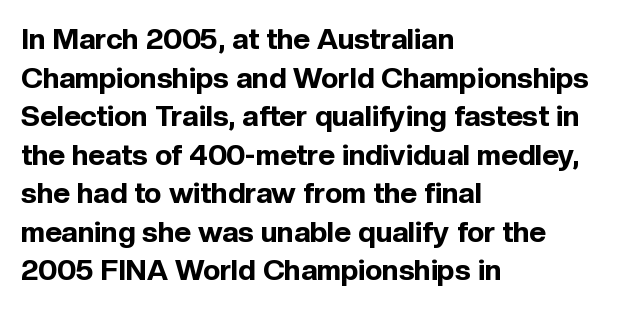
{"serif": "no", "italic": "no", "bold": "yes", "weight": "bold", "width": "normal", "x_height": "medium", "monospaced": "no", "underline": "no", "align": "left", "line_spacing": "normal", "line_spacing_ratio": 1.33, "letter_spacing": "normal", "letter_spacing_em": 0.0, "glyph_px": 29}
